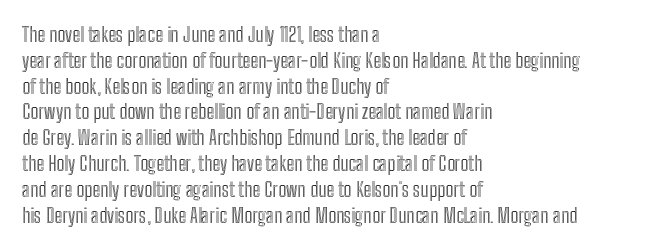
{"italic": "no", "underline": "no", "align": "left", "line_spacing": "normal", "line_spacing_ratio": 1.29, "letter_spacing": "normal", "letter_spacing_em": 0.0, "glyph_px": 20}
